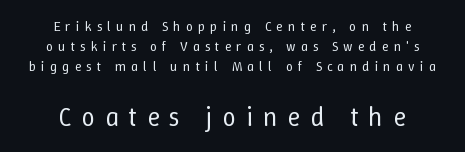
The image shows 27 px text type, upright; set centered, normal line spacing (1.44x), unusually wide letter spacing (+0.36 em), not underlined; the second (bottom) block is 1.93x larger.
